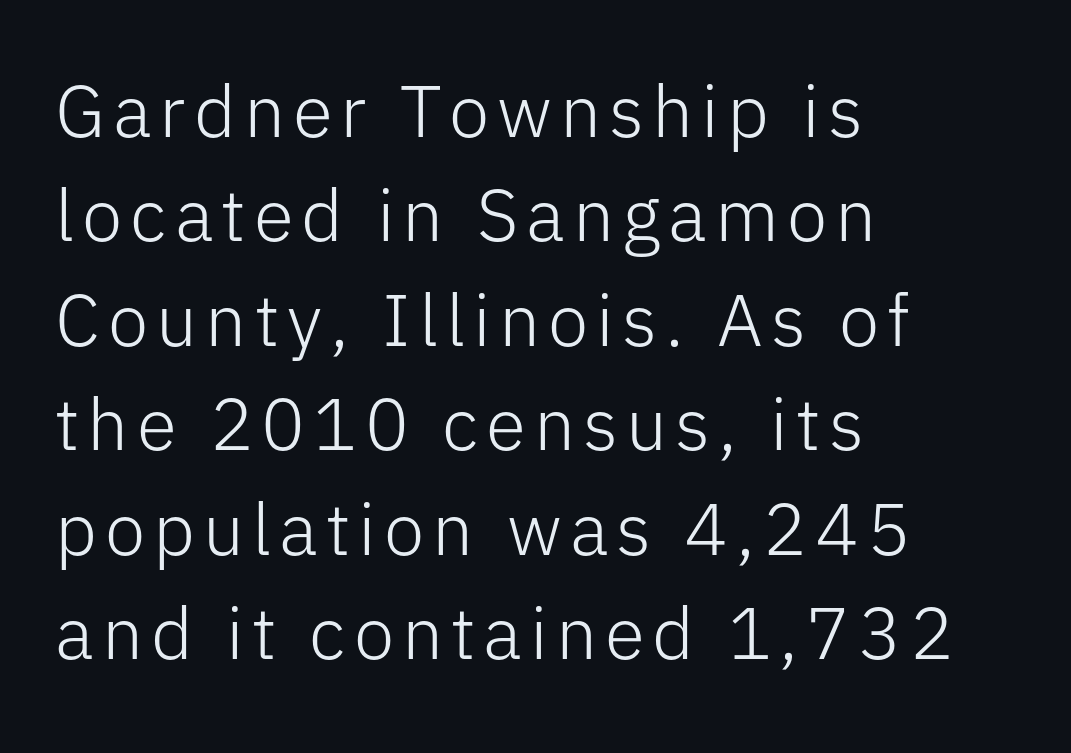
The image shows 73 px light sans-serif type, upright; set left-aligned, normal line spacing (1.43x), not underlined; low stroke contrast and a medium x-height.
